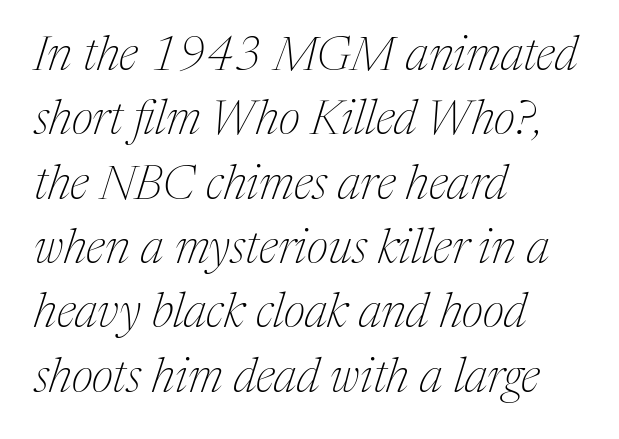
The image shows 48 px thin serif type, italic (leaning right); set left-aligned, normal line spacing (1.34x), normal letter spacing, not underlined; medium stroke contrast and a medium x-height.
